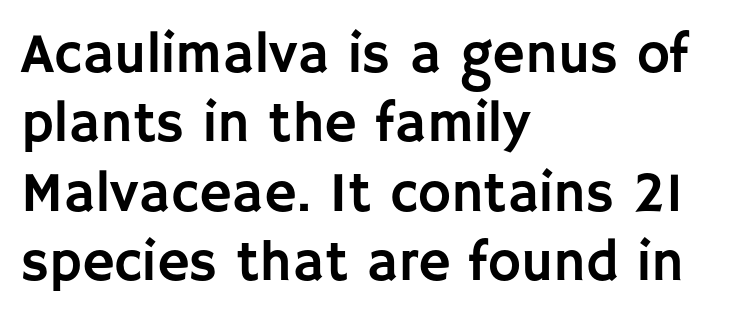
{"serif": "no", "italic": "no", "width": "normal", "stroke_contrast": "low", "x_height": "large", "monospaced": "no", "underline": "no", "align": "left", "line_spacing_ratio": 1.24, "letter_spacing": "normal", "letter_spacing_em": 0.0, "glyph_px": 56}
